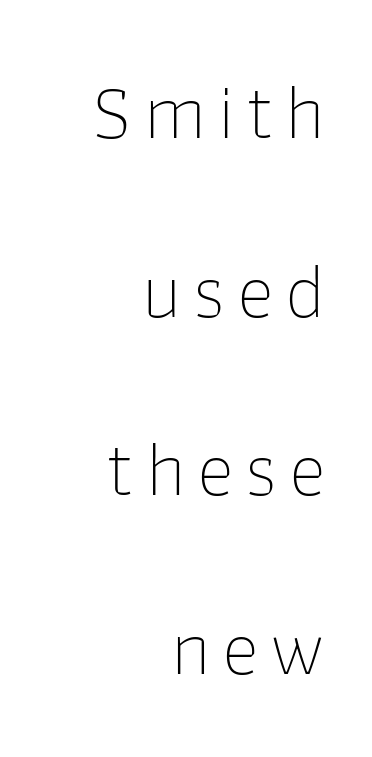
The image shows 79 px thin sans-serif type, upright; set right-aligned, loose line spacing (2.26x), not underlined; low stroke contrast and a medium x-height.
